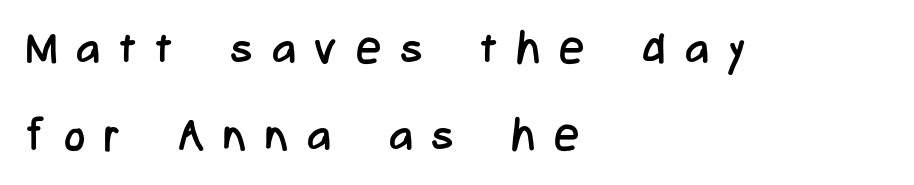
Q: Is the text bold? A: No.
Q: Is the text italic (slanted)? A: No, it is upright.
Q: Is the typeface a serif or a sans-serif typeface? A: Sans-serif.
Q: Is the text underlined? A: No.
Q: How is the paragraph aligned? A: Left-aligned.
Q: Is the spacing between letters normal or unusually wide? A: Unusually wide.
Q: Is the spacing between lines tight, normal or loose? A: Loose.
Q: Width (condensed, normal, or wide)? A: Condensed.
Q: Stroke contrast? A: Low.
Q: x-height? A: Medium.
Q: Monospaced? A: No.
